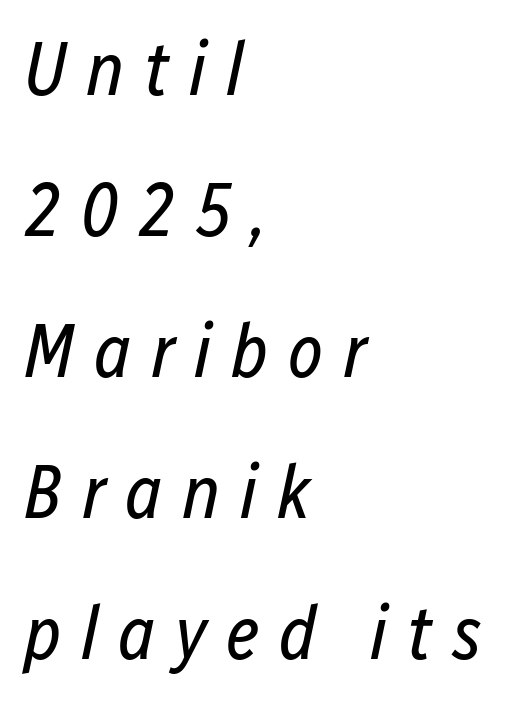
The image shows 75 px regular-weight, condensed type, italic (leaning right); set left-aligned, line spacing 1.88x, unusually wide letter spacing (+0.26 em), not underlined; low stroke contrast and a medium x-height.
